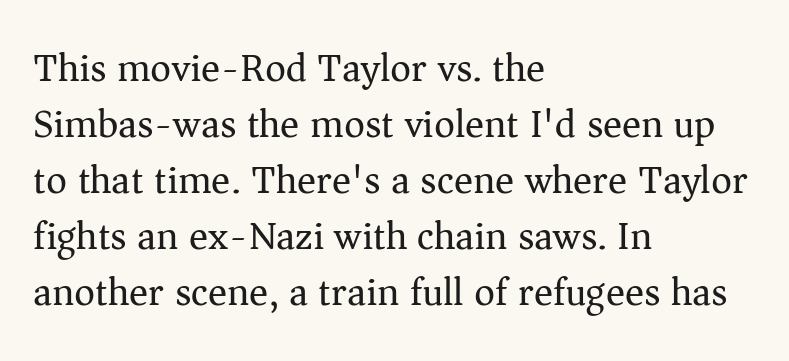
The image shows 40 px regular-weight serif type, upright; set left-aligned, normal line spacing (1.4x), normal letter spacing, not underlined; medium stroke contrast and a medium x-height.
